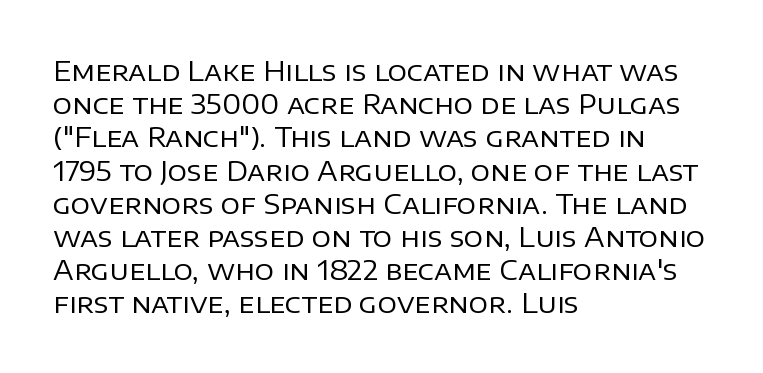
The image shows 27 px text type, upright; set left-aligned, line spacing 1.23x, normal letter spacing, not underlined.
